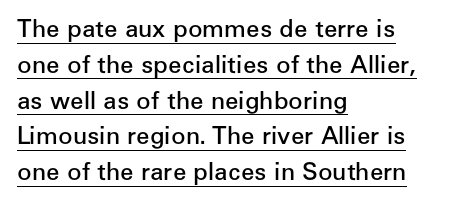
{"italic": "no", "bold": "semi", "underline": "yes", "align": "left", "line_spacing": "normal", "line_spacing_ratio": 1.49, "letter_spacing": "normal", "letter_spacing_em": 0.0, "glyph_px": 24}
